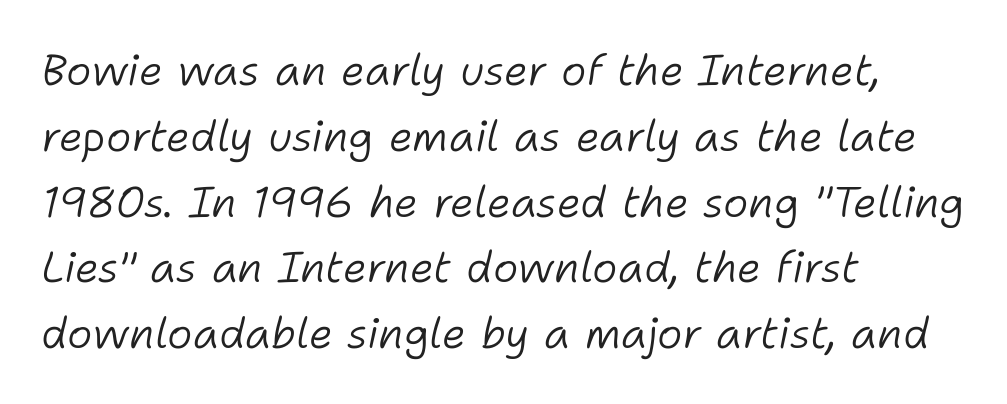
Q: Is the text bold? A: No.
Q: Is the text italic (slanted)? A: Yes, it leans right by about 11 degrees.
Q: Is the text underlined? A: No.
Q: How is the paragraph aligned? A: Left-aligned.
Q: Is the spacing between letters normal or unusually wide? A: Normal.
Q: Is the spacing between lines tight, normal or loose? A: Normal.
Q: Width (condensed, normal, or wide)? A: Normal.
Q: Stroke contrast? A: Low.
Q: x-height? A: Medium.
Q: Monospaced? A: No.
